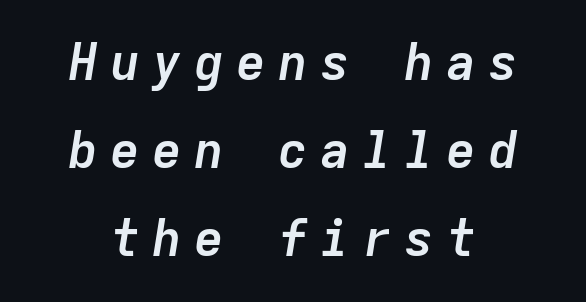
The image shows 50 px semibold type, italic (leaning right), monospaced; set line spacing 1.76x, unusually wide letter spacing (+0.24 em), not underlined; low stroke contrast and a medium x-height.
